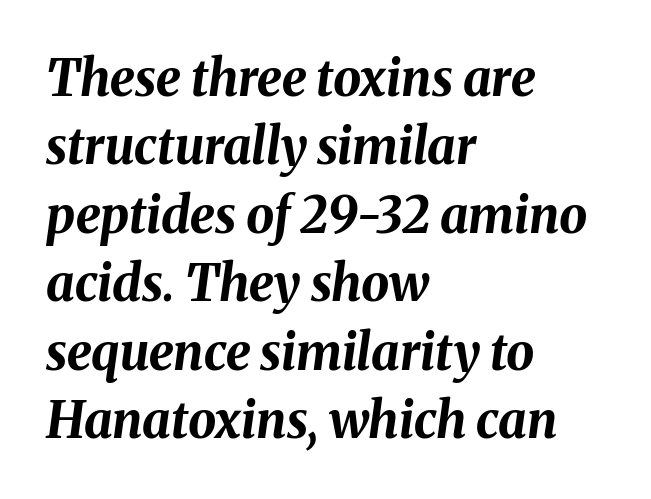
Q: Is the text bold? A: Yes.
Q: Is the text italic (slanted)? A: Yes, it leans right by about 8 degrees.
Q: Is the text underlined? A: No.
Q: How is the paragraph aligned? A: Left-aligned.
Q: Is the spacing between letters normal or unusually wide? A: Normal.
Q: Is the spacing between lines tight, normal or loose? A: Normal.
Q: Width (condensed, normal, or wide)? A: Normal.
Q: Stroke contrast? A: Medium.
Q: x-height? A: Medium.
Q: Monospaced? A: No.
